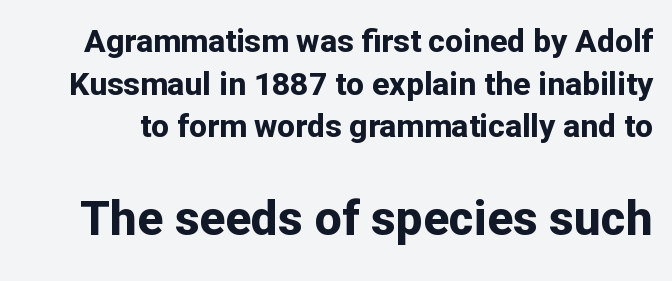
The image shows 48 px bold sans-serif type, upright; set normal line spacing (1.33x), normal letter spacing, not underlined; the second (bottom) block is 1.5x larger; low stroke contrast and a medium x-height.
